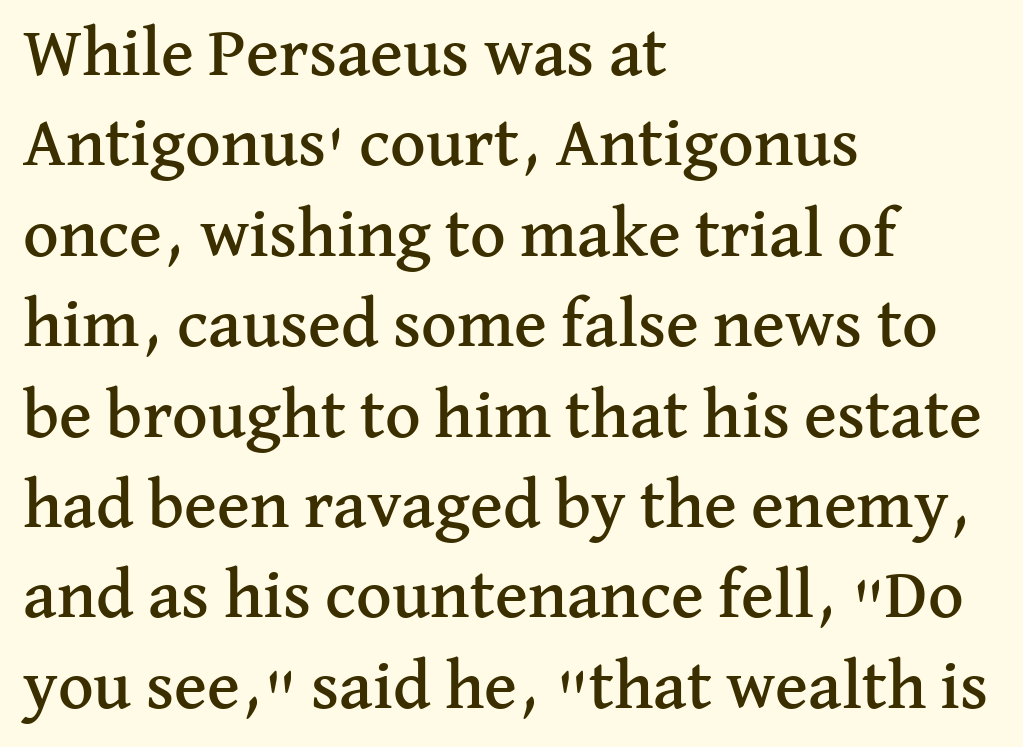
The image shows 69 px serif type, upright; set left-aligned, normal line spacing (1.31x), normal letter spacing, not underlined; medium stroke contrast and a medium x-height.
